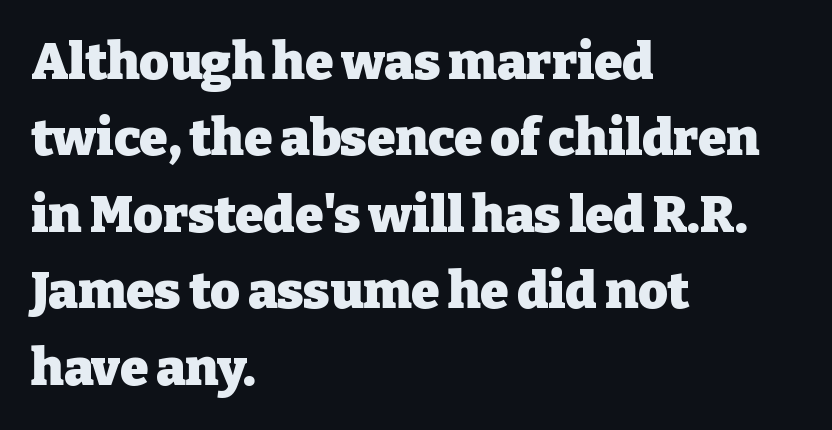
The image shows 51 px heavy serif type, upright; set left-aligned, normal line spacing (1.5x), normal letter spacing, not underlined; low stroke contrast and a medium x-height.
